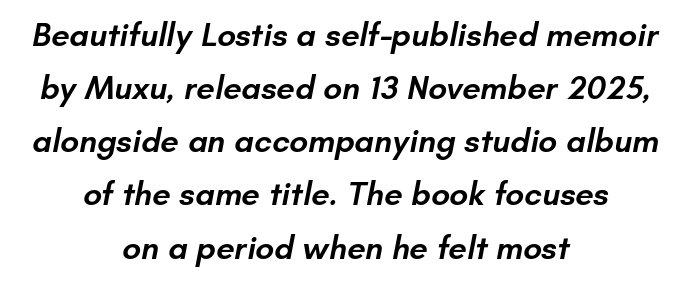
{"serif": "no", "bold": "semi", "weight": "semibold", "width": "normal", "stroke_contrast": "low", "x_height": "small", "monospaced": "no", "underline": "no", "align": "center", "line_spacing": "normal", "line_spacing_ratio": 1.61, "letter_spacing": "normal", "letter_spacing_em": 0.0, "glyph_px": 33}
